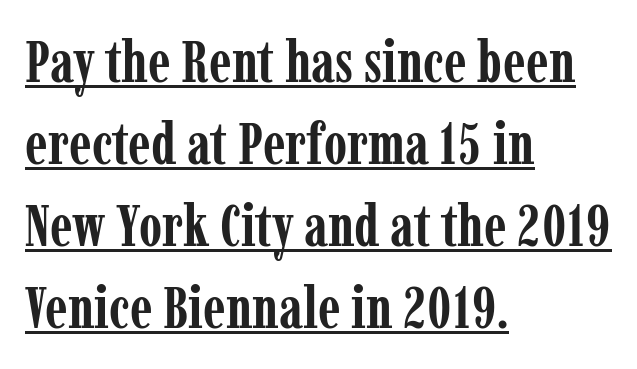
{"serif": "yes", "italic": "no", "bold": "yes", "weight": "semibold", "width": "condensed", "stroke_contrast": "low", "x_height": "medium", "monospaced": "no", "underline": "yes", "align": "left", "line_spacing": "normal", "line_spacing_ratio": 1.39, "letter_spacing": "normal", "letter_spacing_em": 0.0, "glyph_px": 59}
